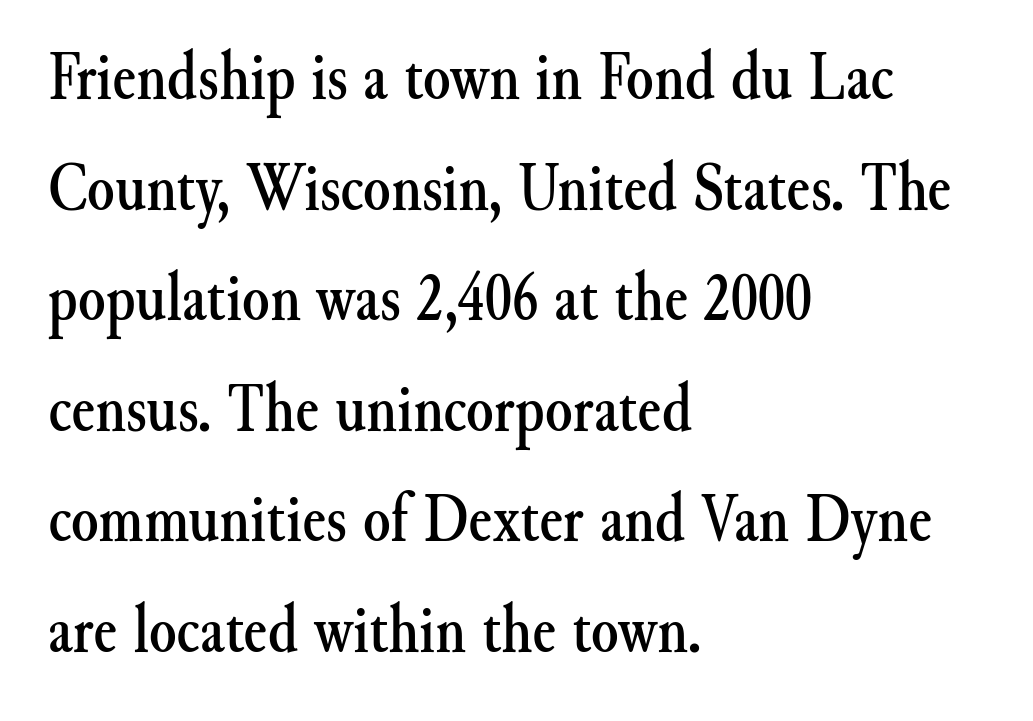
Every character sits straight up, as roman type does. Baseline-to-baseline distance is the conventional proportion of letter height. I'd call this a serif setting — the letters wear small feet. You could not count columns in this text — the font is proportionally spaced. Between one letter and the next there's only the usual sliver of space. The string is rendered with underlining switched off.
